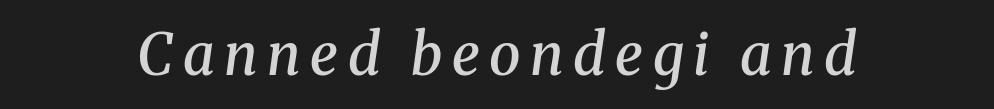
Q: Is the text bold? A: Semi-bold.
Q: Is the text italic (slanted)? A: Yes, it leans right by about 8 degrees.
Q: Is the typeface a serif or a sans-serif typeface? A: Serif.
Q: Is the text underlined? A: No.
Q: Width (condensed, normal, or wide)? A: Normal.
Q: Stroke contrast? A: Medium.
Q: x-height? A: Medium.
Q: Monospaced? A: No.
